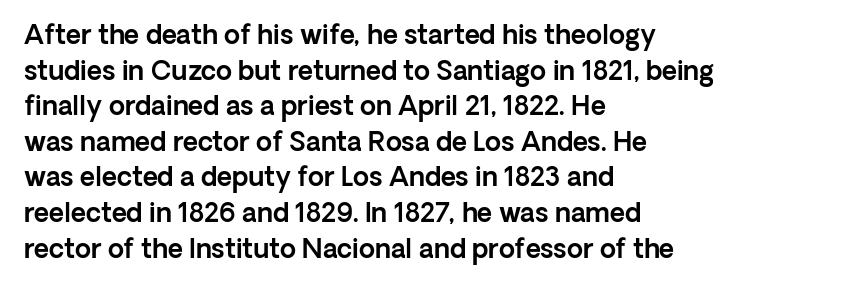
Compared with a centered layout, this one pins lines to the left instead. These lines were composed using upright roman letters. The type is set solid horizontally, with unmodified tracking. Vertical spacing — default. A bare baseline throughout the passage.
